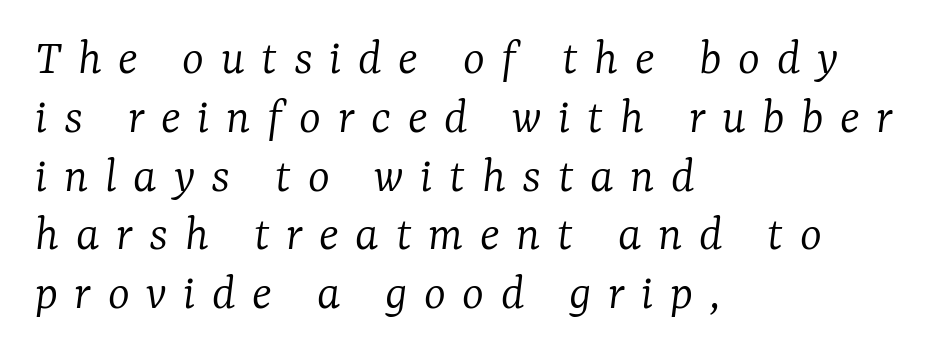
{"serif": "yes", "italic": "yes", "lean": "right", "slant_degrees": 7, "bold": "no", "weight": "light", "width": "normal", "stroke_contrast": "low", "x_height": "medium", "monospaced": "no", "underline": "no", "align": "left", "line_spacing": "tight", "line_spacing_ratio": 1.13, "letter_spacing": "wide", "letter_spacing_em": 0.32, "glyph_px": 52}
